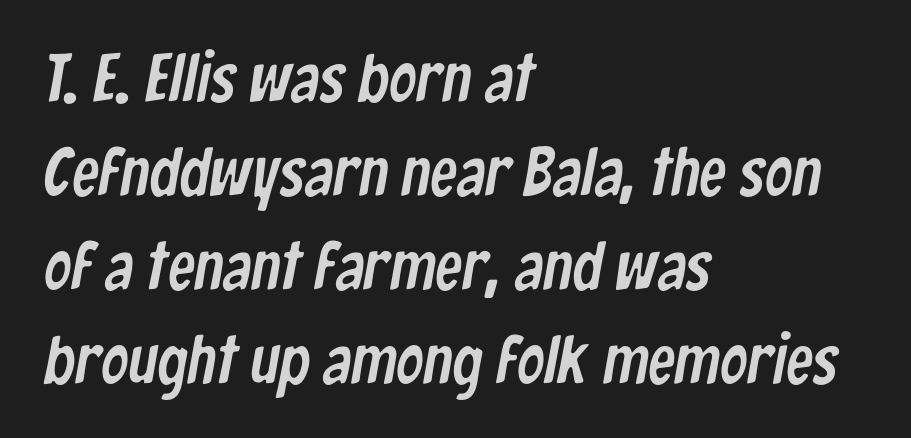
{"serif": "no", "width": "condensed", "stroke_contrast": "low", "x_height": "medium", "monospaced": "no", "underline": "no", "align": "left", "line_spacing": "normal", "line_spacing_ratio": 1.38, "letter_spacing": "normal", "letter_spacing_em": 0.0, "glyph_px": 68}
